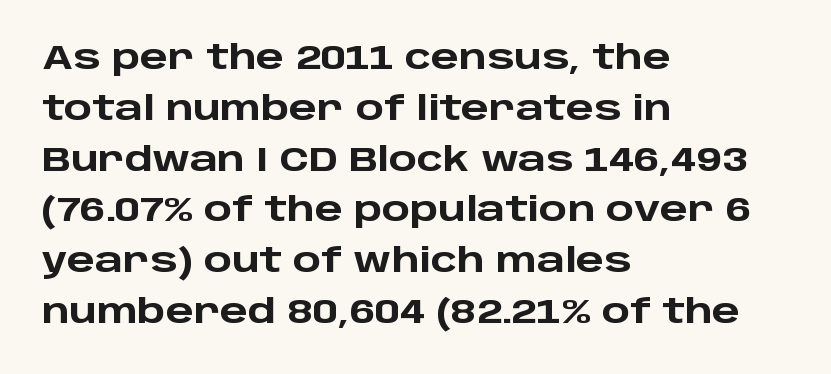
{"serif": "no", "italic": "no", "bold": "yes", "weight": "heavy", "width": "wide", "stroke_contrast": "low", "x_height": "large", "monospaced": "no", "underline": "no", "align": "left", "line_spacing": "normal", "line_spacing_ratio": 1.54, "letter_spacing": "normal", "letter_spacing_em": 0.0, "glyph_px": 33}
